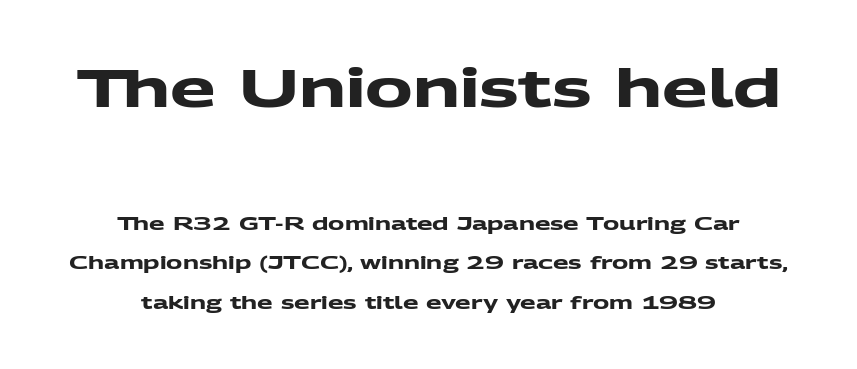
Q: Is the text bold? A: Yes.
Q: Is the typeface a serif or a sans-serif typeface? A: Sans-serif.
Q: Is the text underlined? A: No.
Q: How is the paragraph aligned? A: Centered.
Q: Is the spacing between letters normal or unusually wide? A: Normal.
Q: Is the spacing between lines tight, normal or loose? A: Loose.
Q: Which block of text is set in a larger size, the first (top) or the second (bottom)? A: The first (top) one.
Q: Width (condensed, normal, or wide)? A: Wide.
Q: Stroke contrast? A: Medium.
Q: x-height? A: Medium.
Q: Monospaced? A: No.
